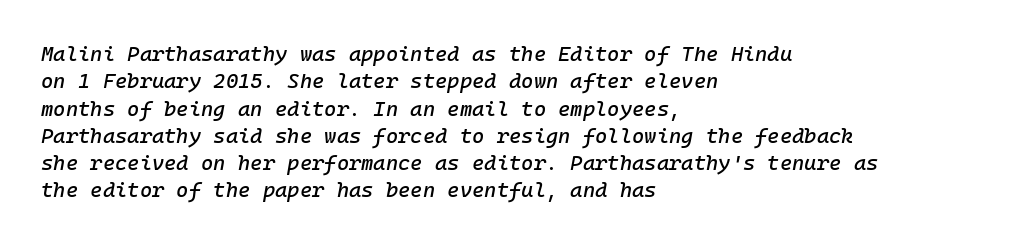
Letters rest on an invisible, unmarked baseline. Observe the ordinary spacing: letters are neighbours, not strangers. In terms of leading, this rendering sits right in the middle. These lines were composed using italics. Leftover space on each line is placed entirely after the last word.
